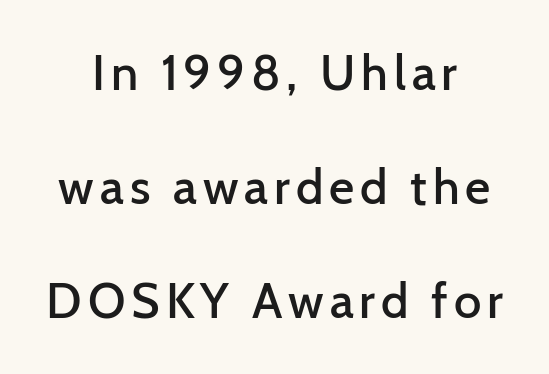
Q: Is the text bold? A: Semi-bold.
Q: Is the text italic (slanted)? A: No, it is upright.
Q: Is the typeface a serif or a sans-serif typeface? A: Sans-serif.
Q: Is the text underlined? A: No.
Q: How is the paragraph aligned? A: Centered.
Q: Is the spacing between lines tight, normal or loose? A: Loose.
Q: Width (condensed, normal, or wide)? A: Normal.
Q: Stroke contrast? A: Low.
Q: x-height? A: Medium.
Q: Monospaced? A: No.
